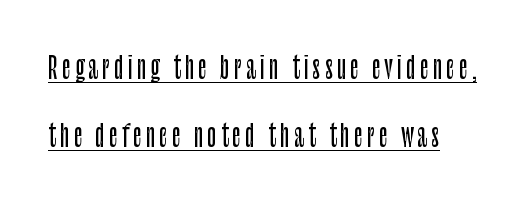
The image shows 30 px condensed sans-serif type, upright; set loose line spacing (2.27x), underlined; low stroke contrast and a large x-height.
